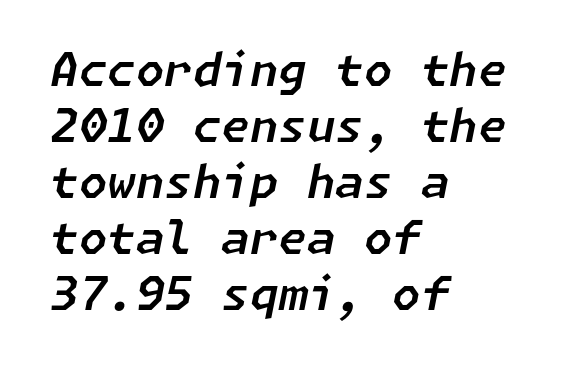
The image shows 46 px text type, italic (leaning right); set left-aligned, line spacing 1.22x, normal letter spacing, not underlined; low stroke contrast and a medium x-height.
